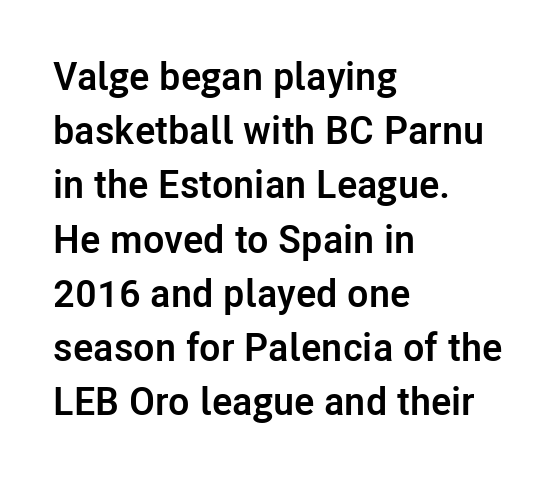
{"serif": "no", "italic": "no", "bold": "yes", "weight": "semibold", "width": "normal", "stroke_contrast": "low", "x_height": "medium", "monospaced": "no", "underline": "no", "align": "left", "line_spacing": "normal", "line_spacing_ratio": 1.39, "letter_spacing": "normal", "letter_spacing_em": 0.0, "glyph_px": 39}
